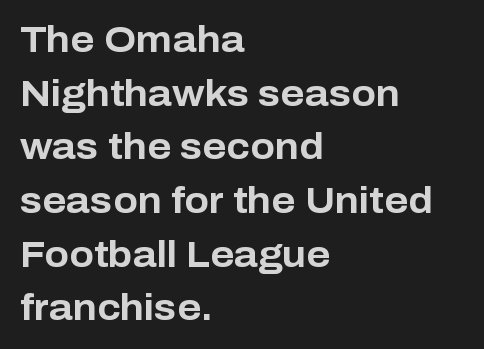
Compared with typical paragraphs, the rows here are spaced about the same. It's the straight-up-and-down kind of type. Each letter's strokes conclude bluntly, with no projecting serifs. Inter-character spacing is left at the font's built-in metrics.
